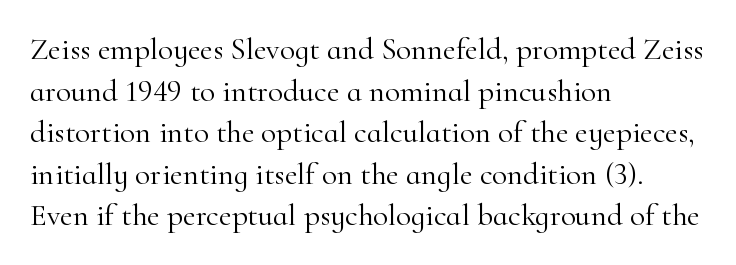
Rendered with straight, roman letterforms. The cut favours lightness, reaching ordinary text weight at its darkest. The passage shown is typeset with a serif family. This rendering uses left alignment, leaving the right contour irregular.
